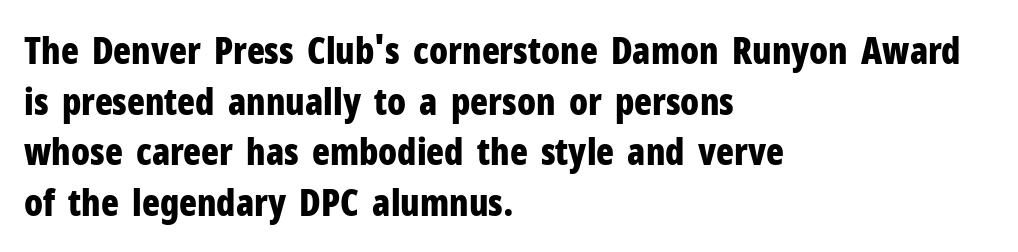
The rendering keeps characters at their native spacing. Beneath every word, the page is bare. Do the characters align in a grid? No, the font is proportional. Caption: bold face, heavy strokes. To sum up the face: it is a sans, with no serifs.
